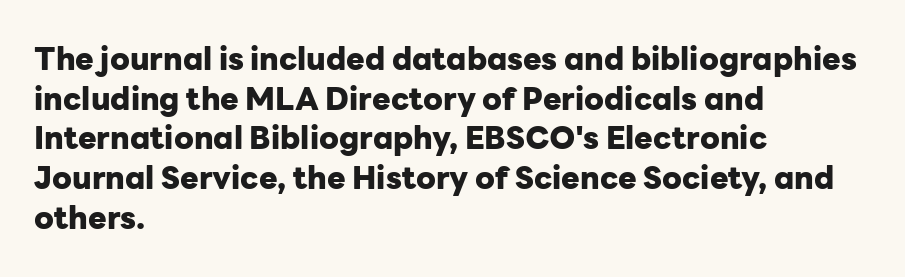
The image shows 31 px heavy sans-serif type, upright; set left-aligned, normal line spacing (1.28x), normal letter spacing, not underlined; low stroke contrast and a medium x-height.
